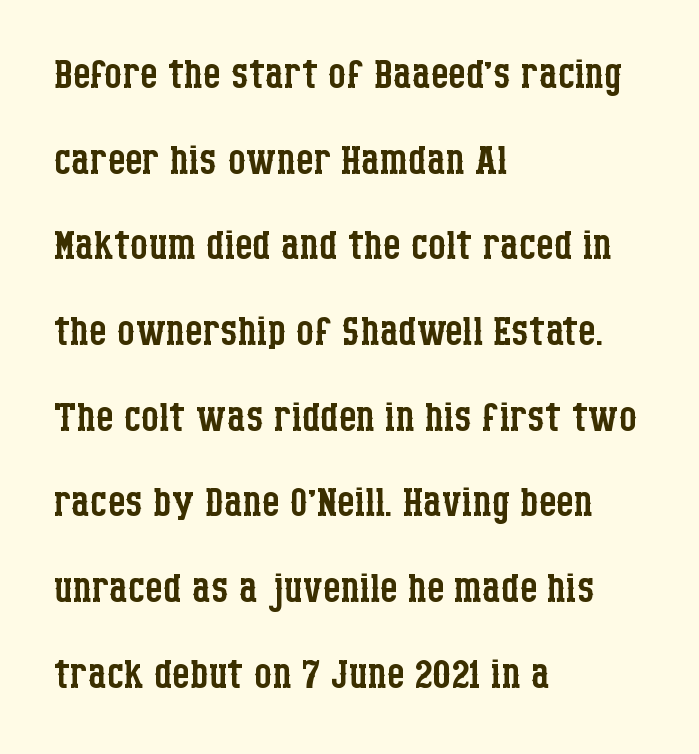
Q: Is the text bold? A: No.
Q: Is the text italic (slanted)? A: No, it is upright.
Q: Is the typeface a serif or a sans-serif typeface? A: Serif.
Q: Is the text underlined? A: No.
Q: How is the paragraph aligned? A: Left-aligned.
Q: Is the spacing between letters normal or unusually wide? A: Normal.
Q: Is the spacing between lines tight, normal or loose? A: Normal.
Q: Width (condensed, normal, or wide)? A: Condensed.
Q: Stroke contrast? A: Low.
Q: x-height? A: Large.
Q: Monospaced? A: No.
